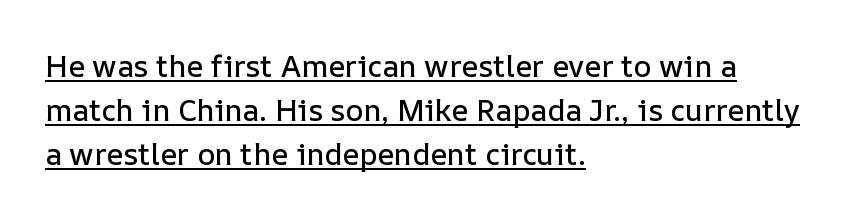
{"italic": "no", "width": "normal", "stroke_contrast": "low", "x_height": "medium", "monospaced": "no", "underline": "yes", "align": "left", "line_spacing": "normal", "line_spacing_ratio": 1.46, "letter_spacing": "normal", "letter_spacing_em": 0.0, "glyph_px": 30}
